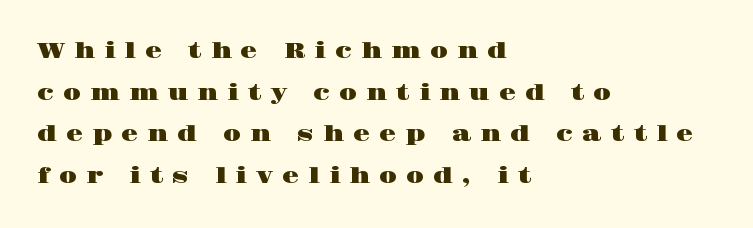
Q: Is the text italic (slanted)? A: No, it is upright.
Q: Is the text underlined? A: No.
Q: How is the paragraph aligned? A: Left-aligned.
Q: Is the spacing between letters normal or unusually wide? A: Unusually wide.
